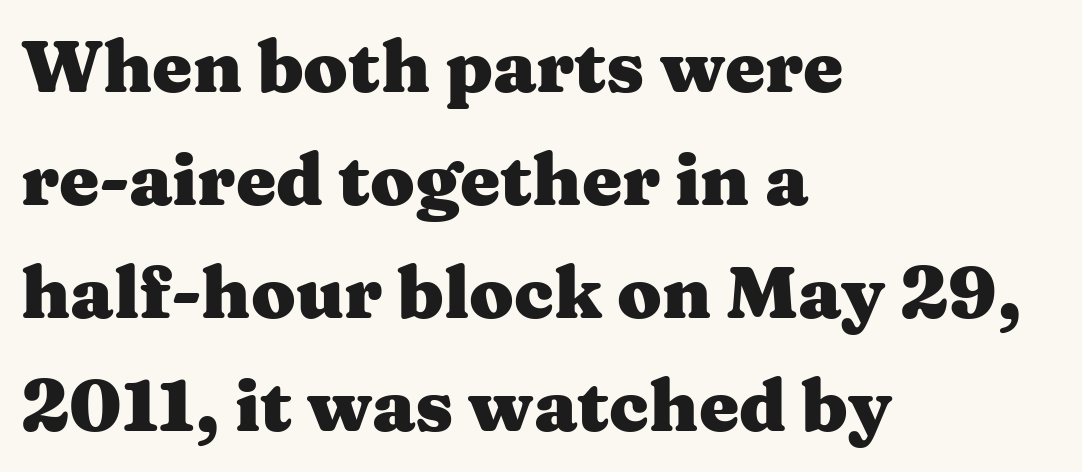
{"serif": "yes", "italic": "no", "bold": "yes", "weight": "heavy", "width": "wide", "stroke_contrast": "medium", "x_height": "medium", "monospaced": "no", "underline": "no", "align": "left", "line_spacing": "normal", "line_spacing_ratio": 1.57, "letter_spacing": "normal", "letter_spacing_em": 0.0, "glyph_px": 72}
